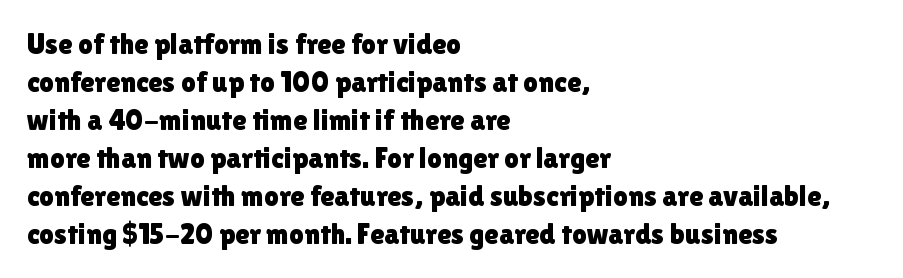
{"serif": "no", "italic": "no", "width": "normal", "x_height": "medium", "monospaced": "no", "underline": "no", "align": "left", "line_spacing": "normal", "line_spacing_ratio": 1.31, "letter_spacing": "normal", "letter_spacing_em": 0.0, "glyph_px": 29}
